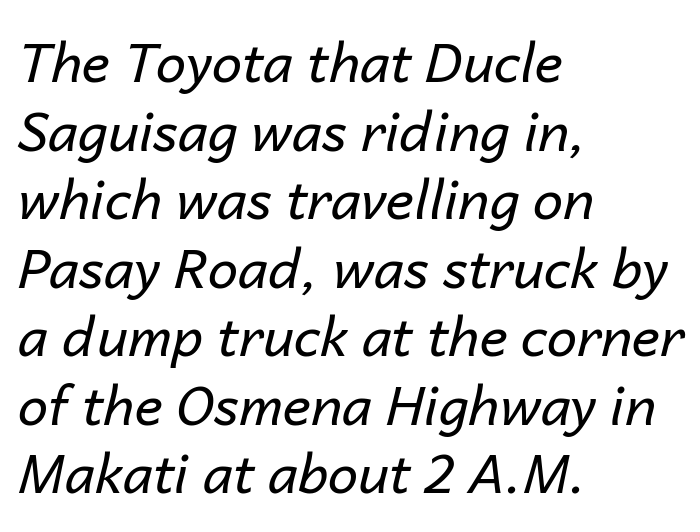
A bare baseline throughout the passage. The rendering uses natural spacing where letterforms have individual widths. Italic? Definitely — the glyphs are oblique. In CSS terms this would be text-align: left. Each stroke keeps to a modest, everyday thickness or less. Short note: letters normally spaced.
